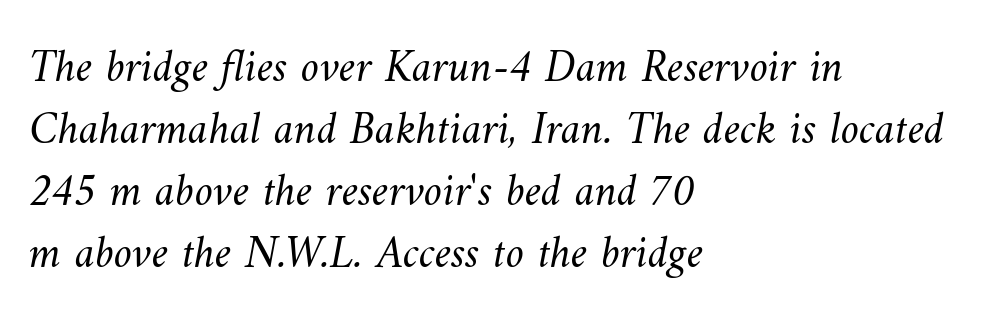
{"bold": "no", "weight": "light", "width": "normal", "stroke_contrast": "medium", "x_height": "small", "monospaced": "no", "underline": "no", "align": "left", "line_spacing": "normal", "line_spacing_ratio": 1.35, "letter_spacing": "normal", "letter_spacing_em": 0.0, "glyph_px": 46}
